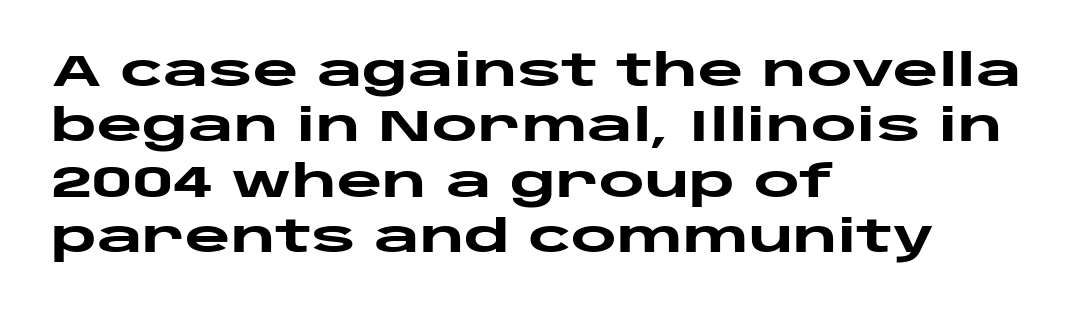
Q: Is the text bold? A: Yes.
Q: Is the text italic (slanted)? A: No, it is upright.
Q: Is the typeface a serif or a sans-serif typeface? A: Sans-serif.
Q: Is the text underlined? A: No.
Q: How is the paragraph aligned? A: Left-aligned.
Q: Is the spacing between letters normal or unusually wide? A: Normal.
Q: Is the spacing between lines tight, normal or loose? A: Normal.
Q: Width (condensed, normal, or wide)? A: Wide.
Q: Stroke contrast? A: Low.
Q: x-height? A: Large.
Q: Monospaced? A: No.
